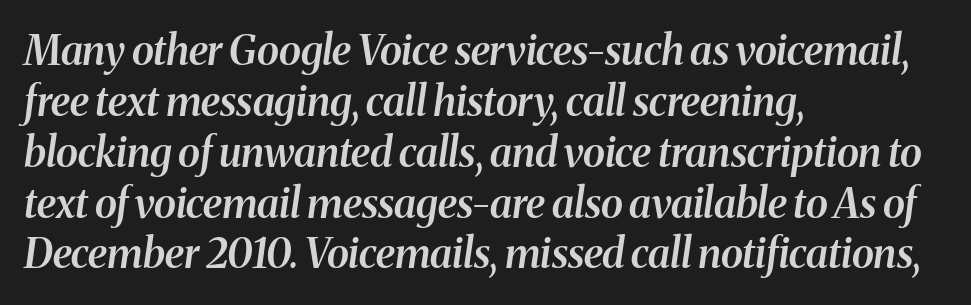
{"serif": "yes", "italic": "yes", "lean": "right", "slant_degrees": 8, "bold": "semi", "weight": "semibold", "width": "normal", "stroke_contrast": "medium", "x_height": "medium", "monospaced": "no", "underline": "no", "align": "left", "line_spacing_ratio": 1.24, "letter_spacing": "normal", "letter_spacing_em": 0.0, "glyph_px": 41}
